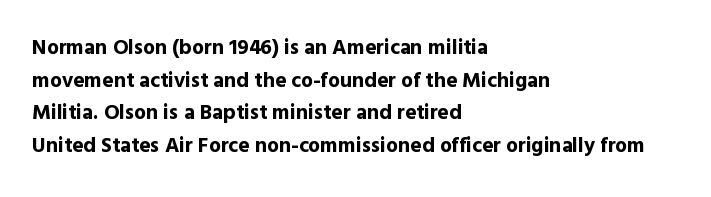
Q: Is the text bold? A: Yes.
Q: Is the text italic (slanted)? A: No, it is upright.
Q: Is the text underlined? A: No.
Q: How is the paragraph aligned? A: Left-aligned.
Q: Is the spacing between letters normal or unusually wide? A: Normal.
Q: Is the spacing between lines tight, normal or loose? A: Normal.
